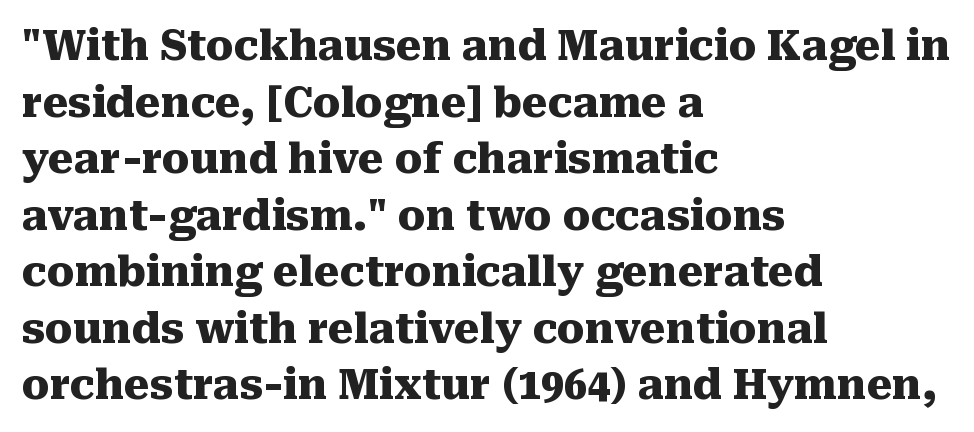
Q: Is the text bold? A: Yes.
Q: Is the text italic (slanted)? A: No, it is upright.
Q: Is the typeface a serif or a sans-serif typeface? A: Serif.
Q: Is the text underlined? A: No.
Q: How is the paragraph aligned? A: Left-aligned.
Q: Is the spacing between letters normal or unusually wide? A: Normal.
Q: Is the spacing between lines tight, normal or loose? A: Normal.
Q: Width (condensed, normal, or wide)? A: Normal.
Q: Stroke contrast? A: Medium.
Q: x-height? A: Medium.
Q: Monospaced? A: No.
